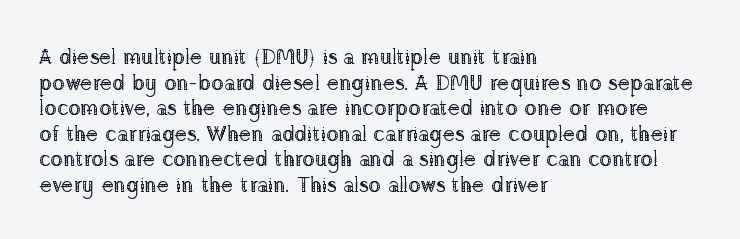
{"italic": "no", "bold": "no", "underline": "no", "align": "left", "line_spacing_ratio": 1.22, "letter_spacing": "normal", "letter_spacing_em": 0.0, "glyph_px": 21}
